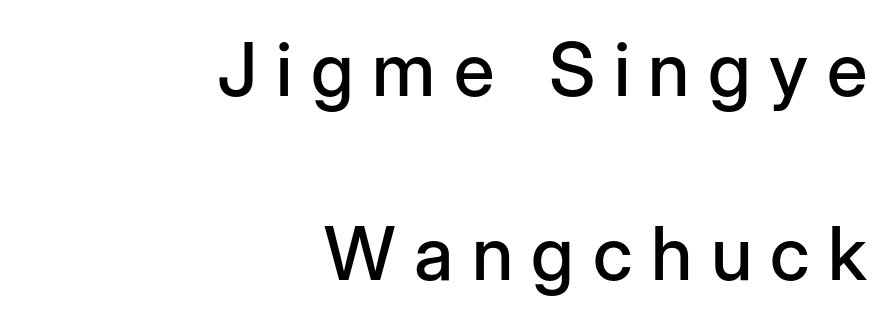
Short note: letters widely spaced. Each new line begins a long way beneath the previous one. Check under the words: just untouched page. A sans-serif font was chosen for this passage.
